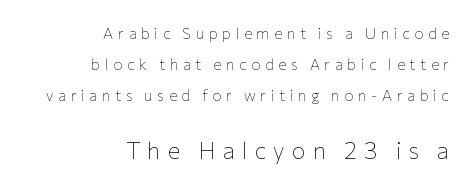
The image shows 23 px text type, upright; set right-aligned, loose line spacing (2.07x), unusually wide letter spacing (+0.31 em), not underlined; the second (bottom) block is 1.53x larger.
